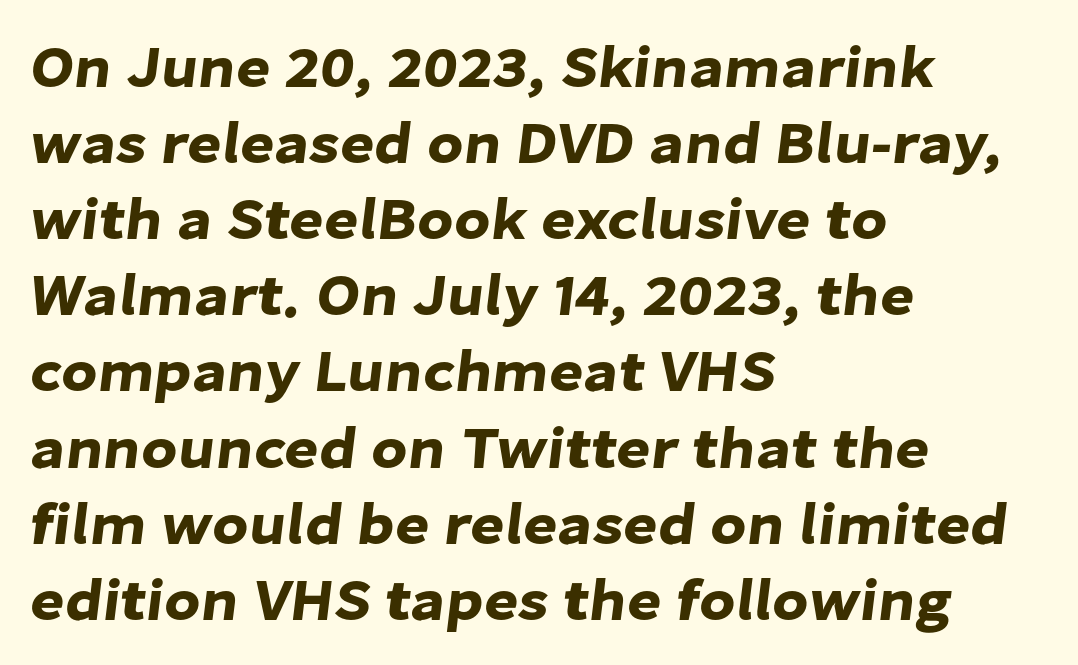
The image shows 59 px sans-serif type; set left-aligned, normal line spacing (1.29x), normal letter spacing, not underlined; low stroke contrast and a medium x-height.
